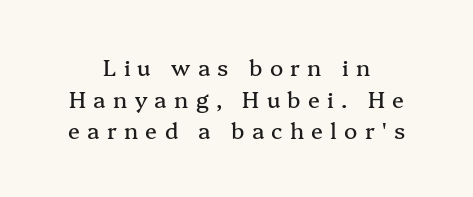
The image shows 22 px text type, upright; set centered, normal line spacing (1.44x), unusually wide letter spacing (+0.33 em), not underlined.
